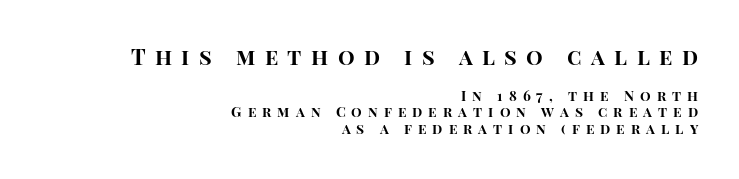
The rag falls on the left side of this text block. The rendering inserts visible extra space after every character. Tall strokes in this sample are plumb rather than angled. The space directly below the letters is spotless. Summary of weight: heavy, a full bold.
